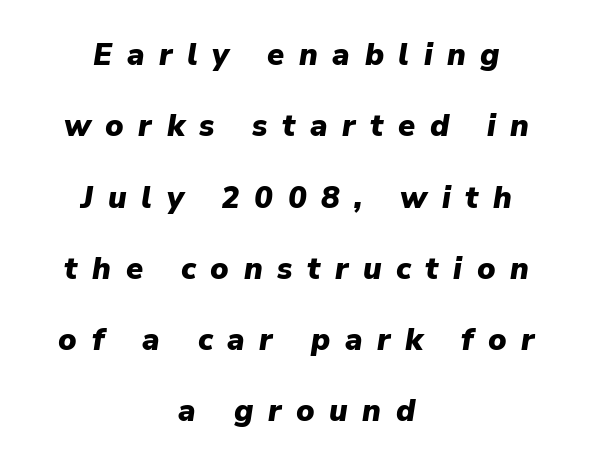
The lettering tilts uniformly, giving the passage an italic look. A full-strength bold gives these letters their thick strokes. Horizontal alignment here is central, giving a formal, balanced look. How would I describe the line gaps? Wide and relaxed. Inter-character spacing is expanded well beyond the font's built-in metrics.
